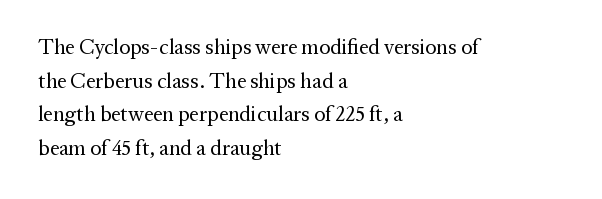
Q: Is the text bold? A: No.
Q: Is the text italic (slanted)? A: No, it is upright.
Q: Is the text underlined? A: No.
Q: How is the paragraph aligned? A: Left-aligned.
Q: Is the spacing between letters normal or unusually wide? A: Normal.
Q: Is the spacing between lines tight, normal or loose? A: Normal.
